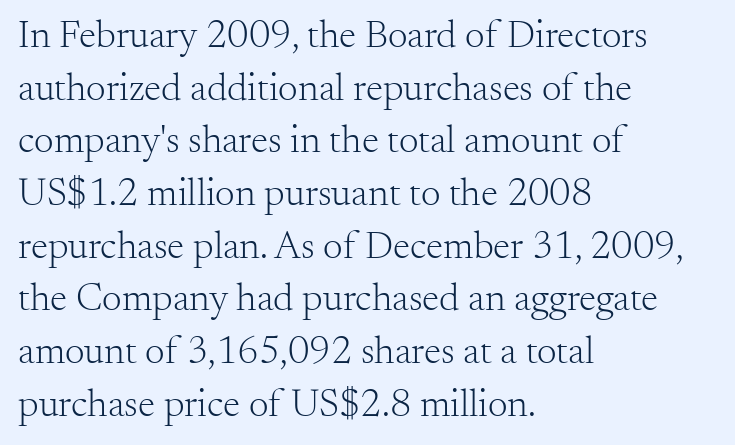
In CSS terms this would be text-align: left. Unlike a clean sans, this face finishes its strokes with serifs. Unbolded letterforms with no extra heft. The specimen reads as upright at a glance. The horizontal fit of the characters is conventional and even. Varying glyph widths throughout — classic text-font behaviour.
